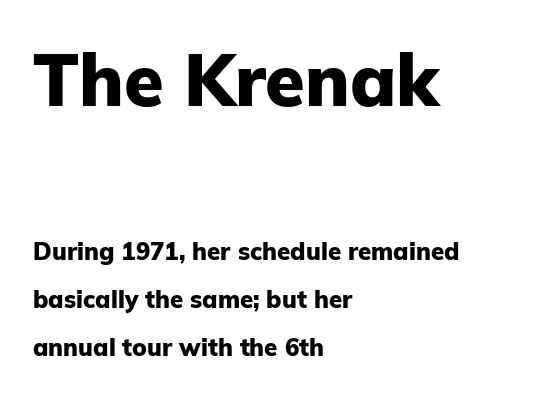
The image shows 72 px heavy sans-serif type, upright; set left-aligned, loose line spacing (2.0x), normal letter spacing, not underlined; the first (top) block is 3.0x larger; low stroke contrast and a medium x-height.
